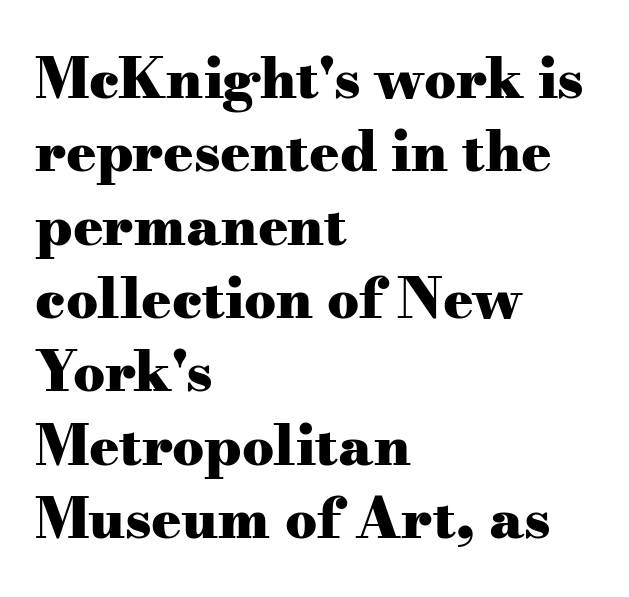
Decoration check: the copy has no underline. Is this a fixed-width face? No — the glyphs have proportional, varying widths. Ascenders rise straight up at ninety degrees. Serifs: yes, visible at the terminals of the letterforms. Honestly, the row spacing looks completely unremarkable. Typeset ragged right — the left edge is the straight one.
